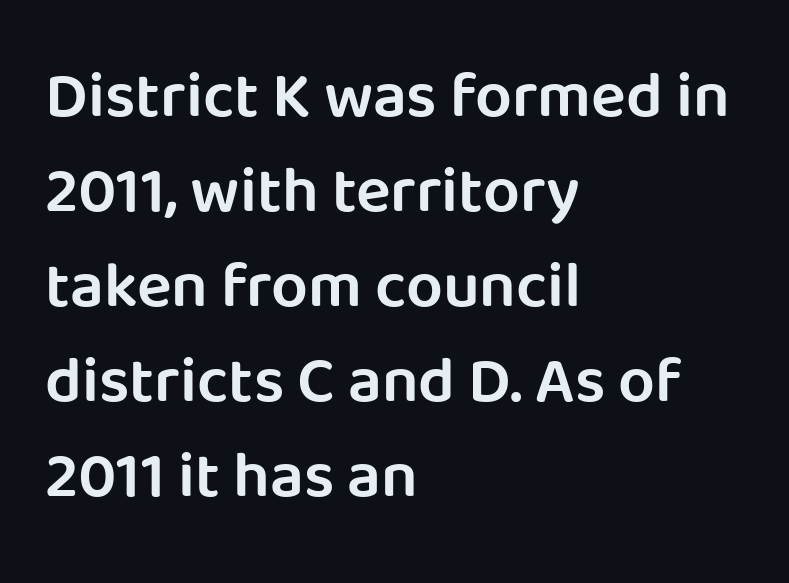
Q: Is the text bold? A: Semi-bold.
Q: Is the text italic (slanted)? A: No, it is upright.
Q: Is the typeface a serif or a sans-serif typeface? A: Sans-serif.
Q: Is the text underlined? A: No.
Q: How is the paragraph aligned? A: Left-aligned.
Q: Is the spacing between letters normal or unusually wide? A: Normal.
Q: Is the spacing between lines tight, normal or loose? A: Normal.
Q: Width (condensed, normal, or wide)? A: Normal.
Q: Stroke contrast? A: Low.
Q: x-height? A: Large.
Q: Monospaced? A: No.
